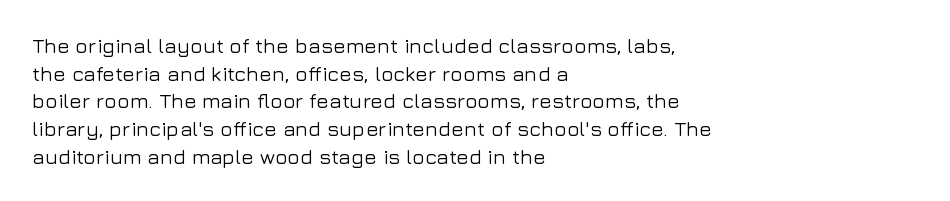
The image shows 21 px text type, upright; set left-aligned, normal line spacing (1.32x), normal letter spacing, not underlined.
